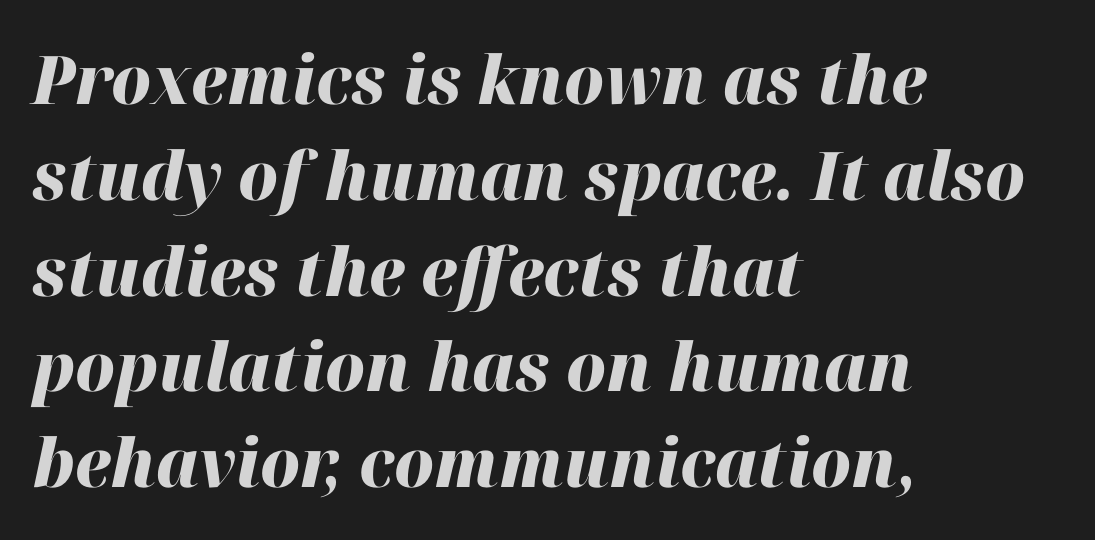
{"italic": "yes", "lean": "right", "slant_degrees": 12, "bold": "yes", "weight": "heavy", "width": "normal", "stroke_contrast": "high", "x_height": "medium", "monospaced": "no", "underline": "no", "align": "left", "line_spacing": "normal", "line_spacing_ratio": 1.43, "letter_spacing": "normal", "letter_spacing_em": 0.0, "glyph_px": 67}
